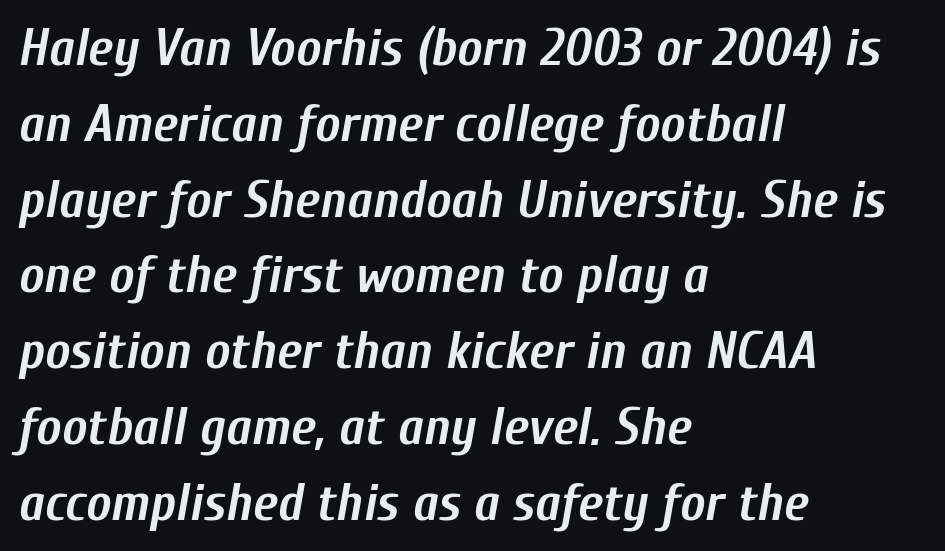
Q: Is the text bold? A: Yes.
Q: Is the text italic (slanted)? A: Yes, it leans right by about 10 degrees.
Q: Is the text underlined? A: No.
Q: How is the paragraph aligned? A: Left-aligned.
Q: Is the spacing between letters normal or unusually wide? A: Normal.
Q: Is the spacing between lines tight, normal or loose? A: Normal.
Q: Width (condensed, normal, or wide)? A: Condensed.
Q: Stroke contrast? A: Low.
Q: x-height? A: Medium.
Q: Monospaced? A: No.
